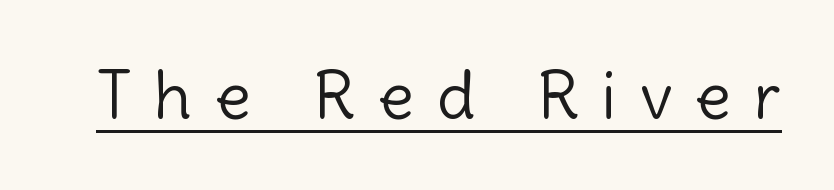
Q: Is the text bold? A: No.
Q: Is the text italic (slanted)? A: No, it is upright.
Q: Is the typeface a serif or a sans-serif typeface? A: Sans-serif.
Q: Is the text underlined? A: Yes.
Q: Is the spacing between letters normal or unusually wide? A: Unusually wide.
Q: Width (condensed, normal, or wide)? A: Normal.
Q: x-height? A: Medium.
Q: Monospaced? A: No.
